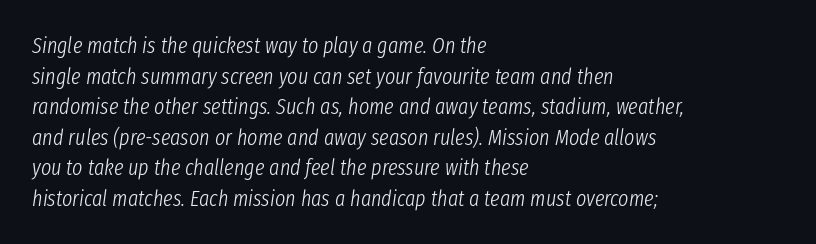
Q: Is the text bold? A: No.
Q: Is the text italic (slanted)? A: Yes, it leans right by about 8 degrees.
Q: Is the text underlined? A: No.
Q: How is the paragraph aligned? A: Left-aligned.
Q: Is the spacing between letters normal or unusually wide? A: Normal.
Q: Is the spacing between lines tight, normal or loose? A: Normal.
